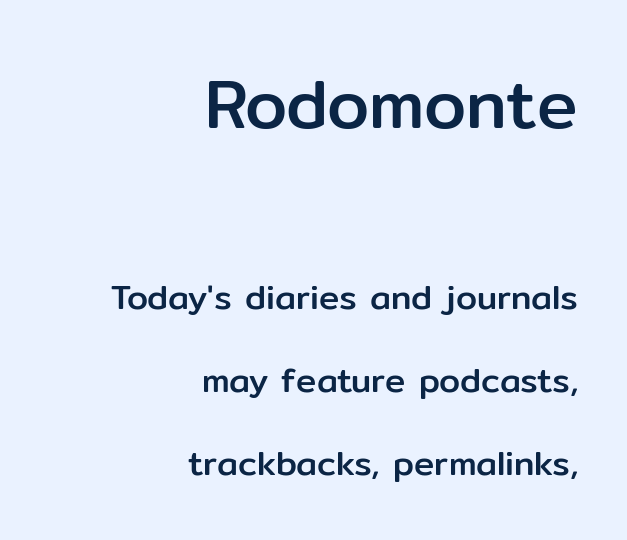
{"serif": "no", "italic": "no", "width": "normal", "stroke_contrast": "low", "x_height": "medium", "monospaced": "no", "underline": "no", "align": "right", "line_spacing": "loose", "line_spacing_ratio": 2.44, "letter_spacing": "normal", "letter_spacing_em": 0.0, "larger_block": "first", "size_ratio": 2.0, "glyph_px": 68}
